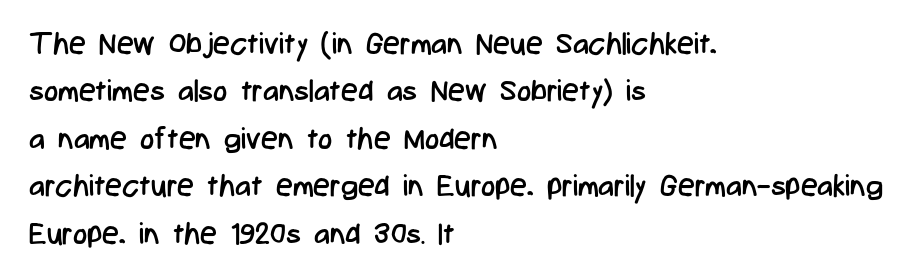
Q: Is the text bold? A: No.
Q: Is the text italic (slanted)? A: No, it is upright.
Q: Is the typeface a serif or a sans-serif typeface? A: Sans-serif.
Q: Is the text underlined? A: No.
Q: How is the paragraph aligned? A: Left-aligned.
Q: Is the spacing between letters normal or unusually wide? A: Normal.
Q: Is the spacing between lines tight, normal or loose? A: Normal.
Q: Width (condensed, normal, or wide)? A: Condensed.
Q: Stroke contrast? A: Low.
Q: x-height? A: Medium.
Q: Monospaced? A: No.
